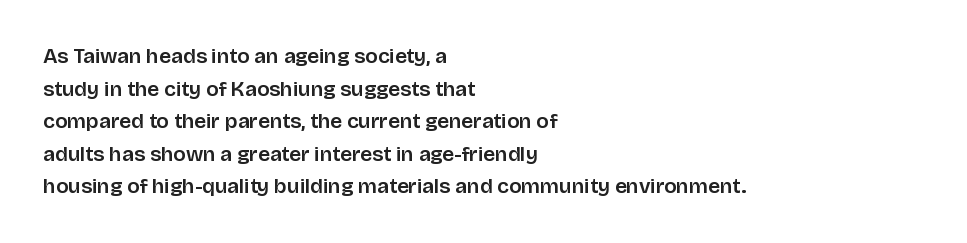
{"italic": "no", "underline": "no", "align": "left", "line_spacing": "normal", "line_spacing_ratio": 1.55, "letter_spacing": "normal", "letter_spacing_em": 0.0, "glyph_px": 21}
